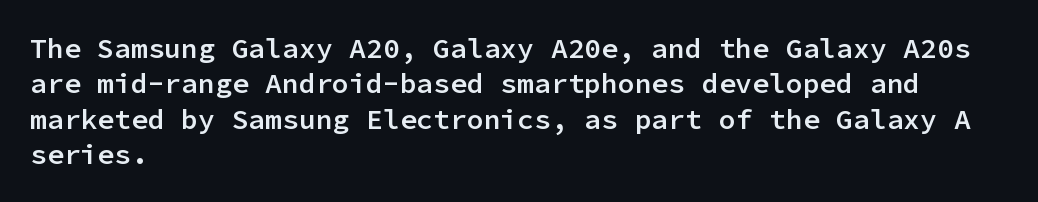
These lines keep a tight, regular rhythm from letter to letter. Students, this is semibold: more ink than regular, less than bold. A bare baseline throughout the passage. Each letter, wide or thin by design, is forced into the same width here.
